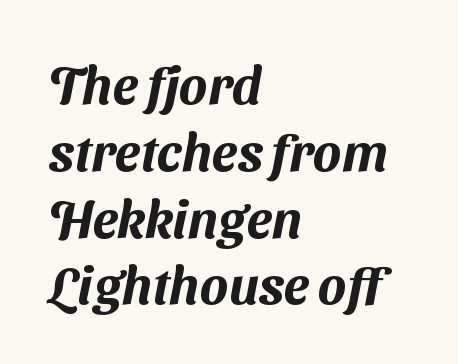
Q: Is the typeface a serif or a sans-serif typeface? A: Sans-serif.
Q: Is the text underlined? A: No.
Q: How is the paragraph aligned? A: Left-aligned.
Q: Is the spacing between letters normal or unusually wide? A: Normal.
Q: Is the spacing between lines tight, normal or loose? A: Normal.
Q: Width (condensed, normal, or wide)? A: Normal.
Q: Stroke contrast? A: Medium.
Q: x-height? A: Medium.
Q: Monospaced? A: No.
